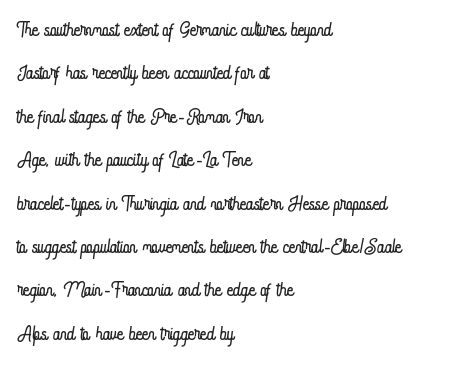
Layout note: lines flush left. Nothing unusual about the tracking: characters are spaced as the font intends. This sample keeps an unexceptional amount of space between lines. The gap between lines stays unmarked. Weight: in the light-to-regular range.
